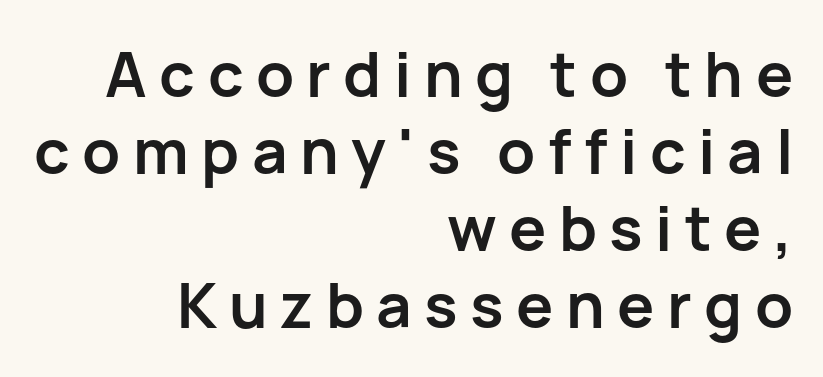
Do the letters lean? They stand straight. The characters display no serif detailing; their extremities are plain. The space beneath each line is pristine and unruled. The tracking reads as deliberately expanded to a designer's eye. This rendering uses right alignment, leaving the left contour irregular.
